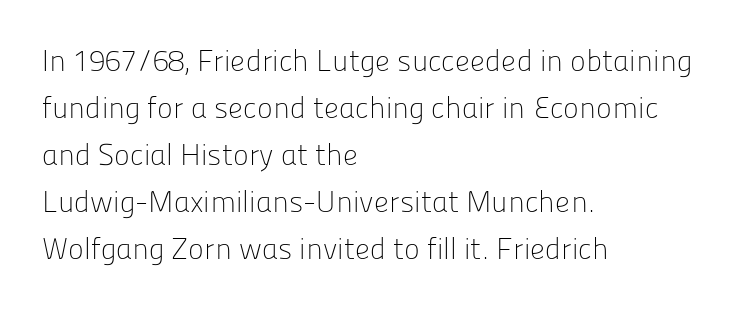
A roman cut, with each character standing at attention. Here the designer chose a conventional face with non-uniform glyph widths. Plain, unruled lines of type. The block of text has a typical density, with ordinary space between rows. The face used here is a sans, in the tradition of grotesques and geometrics. Line starts are locked; line ends wander.
